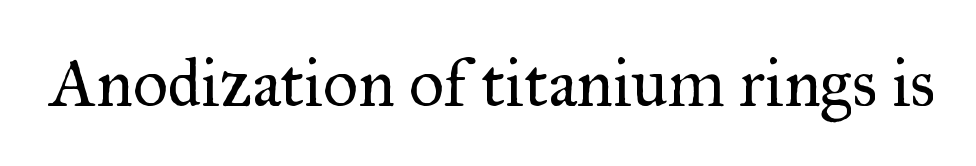
{"serif": "yes", "italic": "no", "bold": "no", "weight": "regular", "width": "normal", "stroke_contrast": "medium", "x_height": "small", "monospaced": "no", "underline": "no", "letter_spacing": "normal", "letter_spacing_em": 0.0, "glyph_px": 68}
